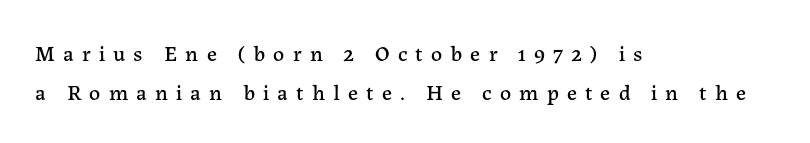
The image shows 22 px text type, upright; set left-aligned, line spacing 1.79x, unusually wide letter spacing (+0.37 em), not underlined.
